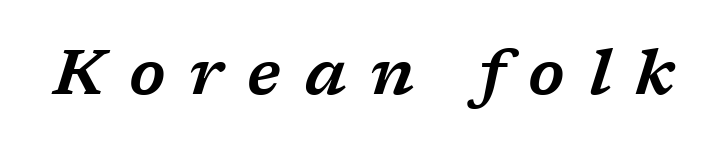
Q: Is the text italic (slanted)? A: Yes, it leans right by about 17 degrees.
Q: Is the typeface a serif or a sans-serif typeface? A: Serif.
Q: Is the text underlined? A: No.
Q: Is the spacing between letters normal or unusually wide? A: Unusually wide.
Q: Width (condensed, normal, or wide)? A: Wide.
Q: Stroke contrast? A: Low.
Q: x-height? A: Medium.
Q: Monospaced? A: No.
